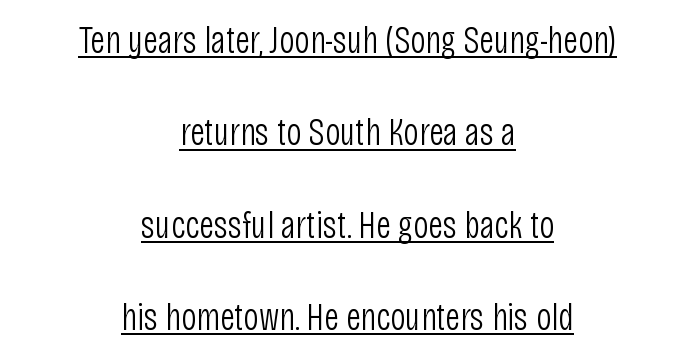
The image shows 38 px light, condensed sans-serif type, upright; set centered, loose line spacing (2.43x), normal letter spacing, underlined; low stroke contrast and a large x-height.
